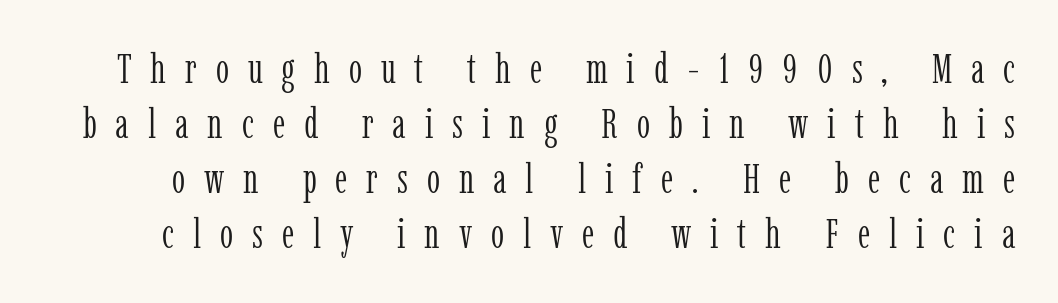
The image shows 42 px light, condensed serif type, upright; set normal line spacing (1.31x), unusually wide letter spacing (+0.45 em), not underlined; low stroke contrast and a medium x-height.
